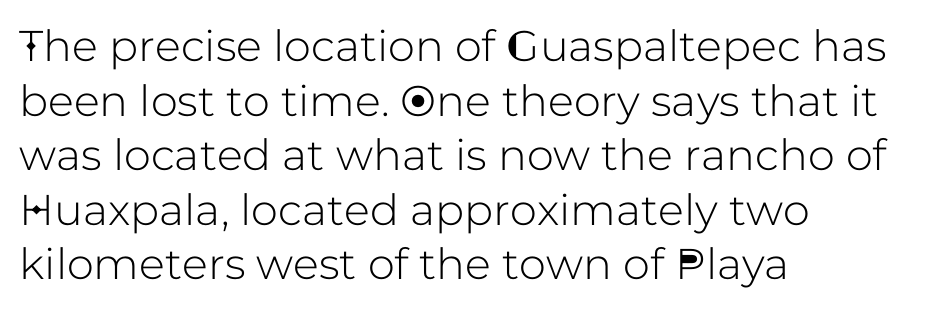
{"serif": "no", "italic": "no", "width": "normal", "stroke_contrast": "low", "x_height": "medium", "monospaced": "no", "underline": "no", "align": "left", "line_spacing": "normal", "line_spacing_ratio": 1.27, "letter_spacing": "normal", "letter_spacing_em": 0.0, "glyph_px": 43}
